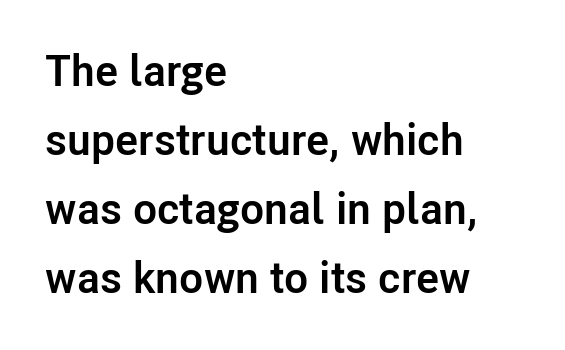
Do the characters align in a grid? No, the font is proportional. The gap between lines stays unmarked. Is this a sans? Yes — the strokes have no serifs. A normal amount of white space separates one row of letters from the next.
